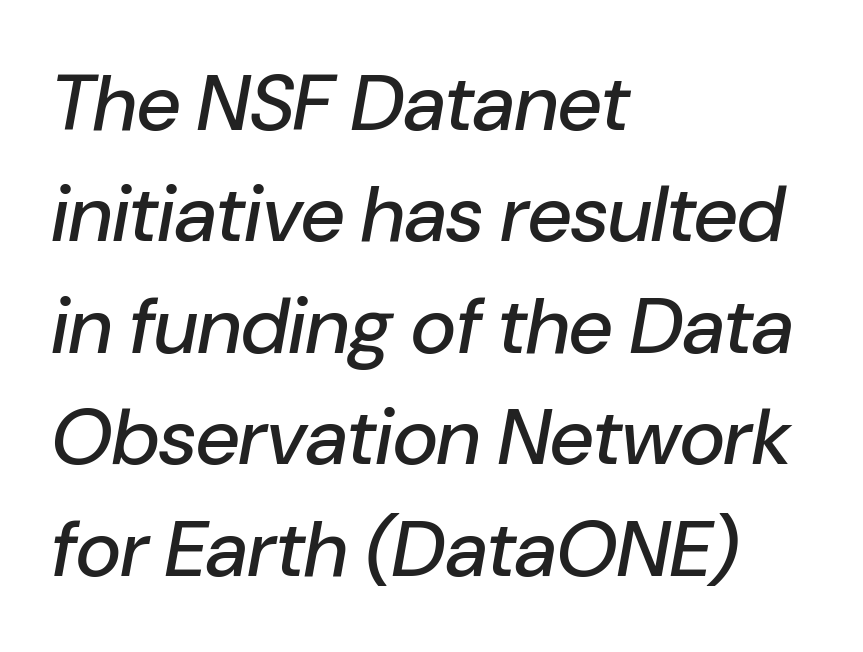
{"italic": "yes", "lean": "right", "slant_degrees": 10, "width": "normal", "stroke_contrast": "low", "x_height": "medium", "monospaced": "no", "underline": "no", "align": "left", "line_spacing": "normal", "line_spacing_ratio": 1.41, "letter_spacing": "normal", "letter_spacing_em": 0.0, "glyph_px": 79}
